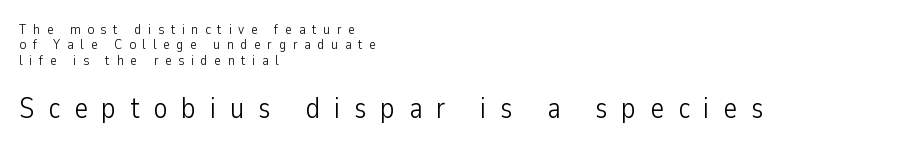
Do the characters align in a grid? No, the font is proportional. Every character sits straight up, as roman type does. In terms of leading, this rendering errs on the cramped side. Character size in the trailing block exceeds that of the leading block. Notice how the passage keeps a crisp vertical edge on the left only. The letters look calm and open, with moderate or lighter stems.
